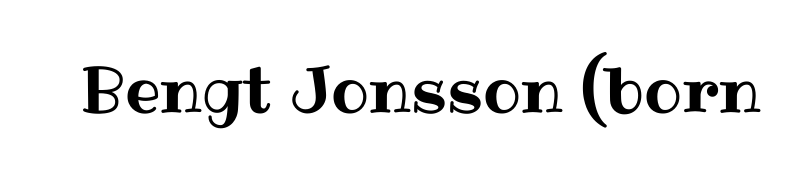
Short note: letters normally spaced. Character widths vary here, with narrow letters taking less room than wide ones. The lettering holds an erect, upright posture throughout. Beneath every word, the page is bare.
